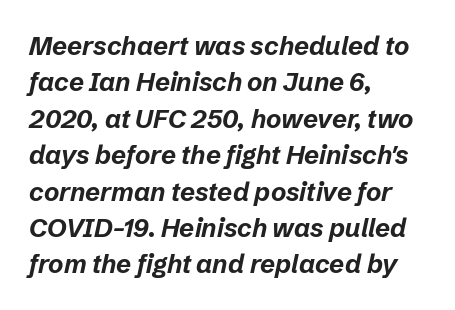
The image shows 26 px bold type, italic (leaning right); set left-aligned, normal line spacing (1.4x), normal letter spacing, not underlined.
